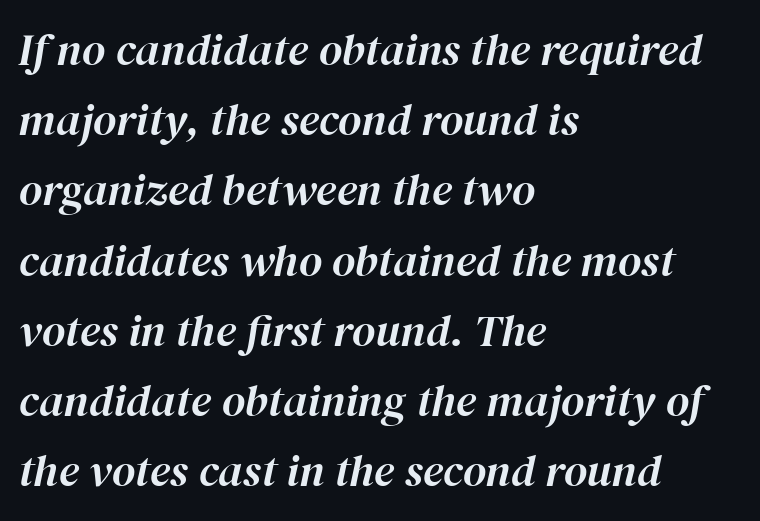
Any mark beneath the type? The region is blank. This sample uses an oblique cut, with every glyph tilted off the vertical. Students, note that the glyphs here touch the page at normal intervals. The passage shown is typed in a proportional face where columns would drift. The line-height multiplier appears to be the usual default. Each line starts at the same left margin while the right side varies.
